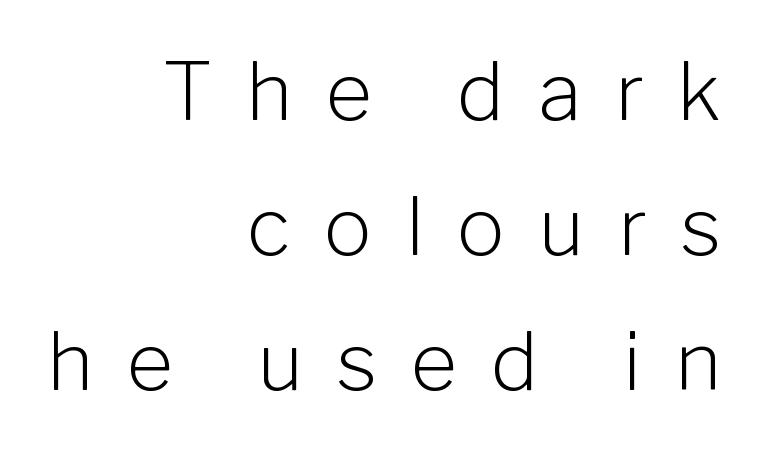
{"serif": "no", "italic": "no", "bold": "no", "weight": "light", "width": "normal", "stroke_contrast": "low", "x_height": "medium", "monospaced": "no", "underline": "no", "align": "right", "line_spacing": "normal", "line_spacing_ratio": 1.69, "letter_spacing": "wide", "letter_spacing_em": 0.42, "glyph_px": 80}
